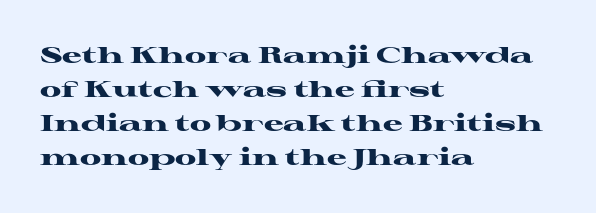
Q: Is the text bold? A: Yes.
Q: Is the text italic (slanted)? A: No, it is upright.
Q: Is the text underlined? A: No.
Q: How is the paragraph aligned? A: Left-aligned.
Q: Is the spacing between letters normal or unusually wide? A: Normal.
Q: Is the spacing between lines tight, normal or loose? A: Normal.
